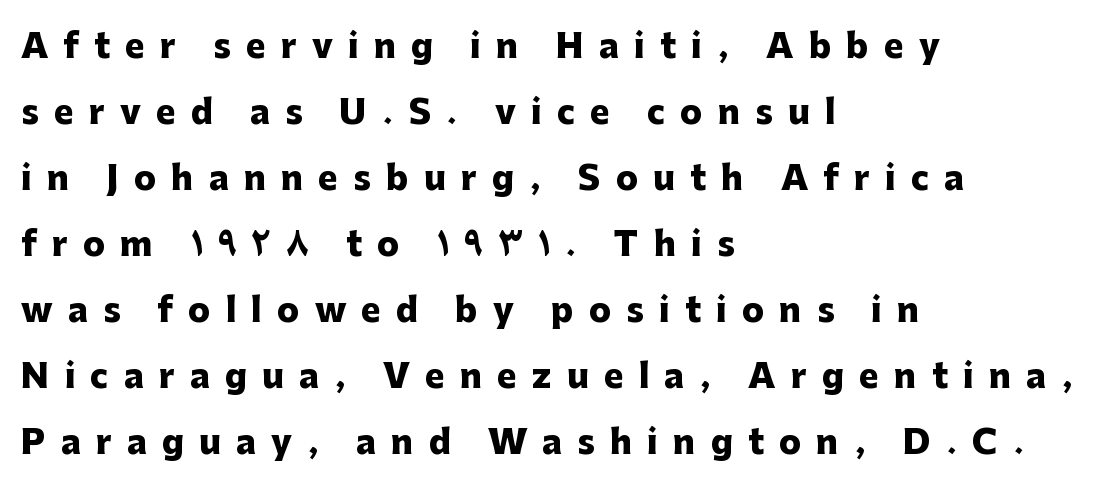
{"serif": "no", "italic": "no", "bold": "yes", "weight": "heavy", "width": "normal", "stroke_contrast": "low", "x_height": "medium", "monospaced": "no", "underline": "no", "align": "left", "line_spacing": "loose", "line_spacing_ratio": 2.0, "letter_spacing": "wide", "letter_spacing_em": 0.46, "glyph_px": 33}
